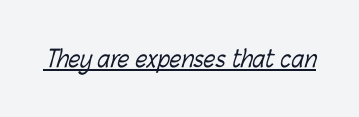
Compared with a typical body face, this is equally light or lighter still. The passage shown has conventional tracking throughout. The string is rendered with underlining switched on.
